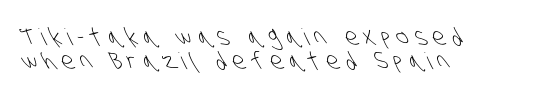
Q: Is the text bold? A: No.
Q: Is the text underlined? A: No.
Q: How is the paragraph aligned? A: Left-aligned.
Q: Is the spacing between letters normal or unusually wide? A: Unusually wide.
Q: Is the spacing between lines tight, normal or loose? A: Tight.
